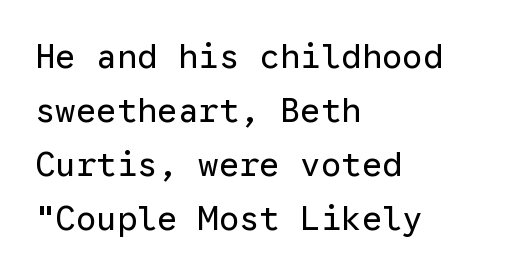
The image shows 34 px regular-weight sans-serif type, upright, monospaced; set left-aligned, normal line spacing (1.59x), normal letter spacing, not underlined; low stroke contrast and a medium x-height.
